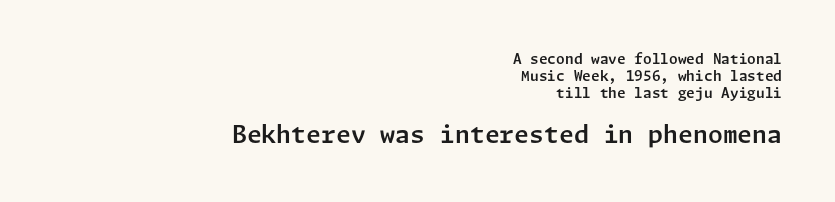
The image shows 24 px text type, upright; set right-aligned, line spacing 1.23x, normal letter spacing, not underlined; the second (bottom) block is 1.71x larger.
